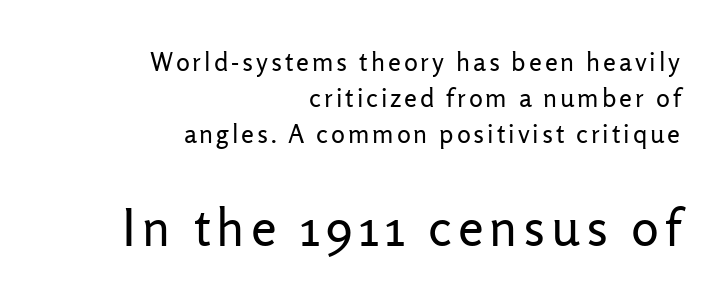
Q: Is the text bold? A: No.
Q: Is the text italic (slanted)? A: No, it is upright.
Q: Is the typeface a serif or a sans-serif typeface? A: Sans-serif.
Q: Is the text underlined? A: No.
Q: How is the paragraph aligned? A: Right-aligned.
Q: Is the spacing between lines tight, normal or loose? A: Normal.
Q: Which block of text is set in a larger size, the first (top) or the second (bottom)? A: The second (bottom) one.
Q: Width (condensed, normal, or wide)? A: Normal.
Q: Stroke contrast? A: Low.
Q: x-height? A: Medium.
Q: Monospaced? A: No.
